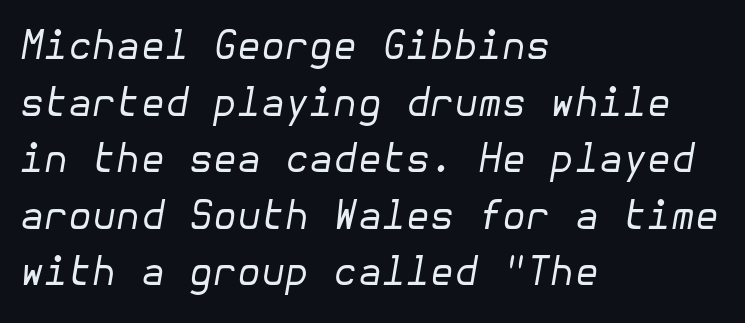
{"italic": "yes", "lean": "right", "slant_degrees": 10, "bold": "no", "weight": "regular", "width": "normal", "stroke_contrast": "low", "x_height": "medium", "underline": "no", "align": "left", "line_spacing": "normal", "line_spacing_ratio": 1.45, "letter_spacing": "normal", "letter_spacing_em": 0.0, "glyph_px": 39}
